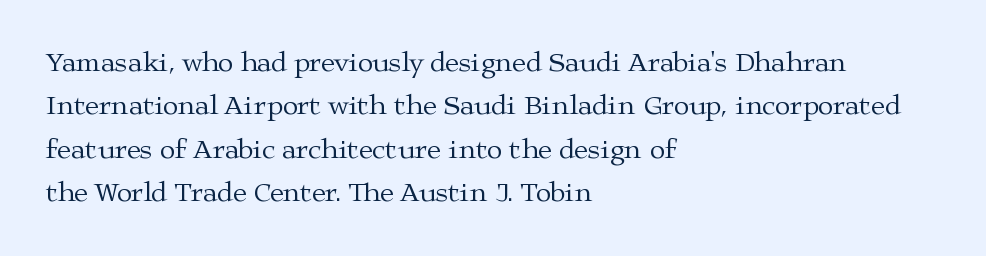
Q: Is the text bold? A: No.
Q: Is the text italic (slanted)? A: No, it is upright.
Q: Is the typeface a serif or a sans-serif typeface? A: Serif.
Q: Is the text underlined? A: No.
Q: How is the paragraph aligned? A: Left-aligned.
Q: Is the spacing between letters normal or unusually wide? A: Normal.
Q: Is the spacing between lines tight, normal or loose? A: Normal.
Q: Width (condensed, normal, or wide)? A: Wide.
Q: Stroke contrast? A: Medium.
Q: x-height? A: Medium.
Q: Monospaced? A: No.
